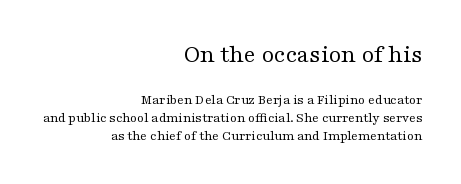
The image shows 25 px text type, upright; set right-aligned, normal line spacing (1.28x), normal letter spacing, not underlined; the first (top) block is 1.79x larger.
